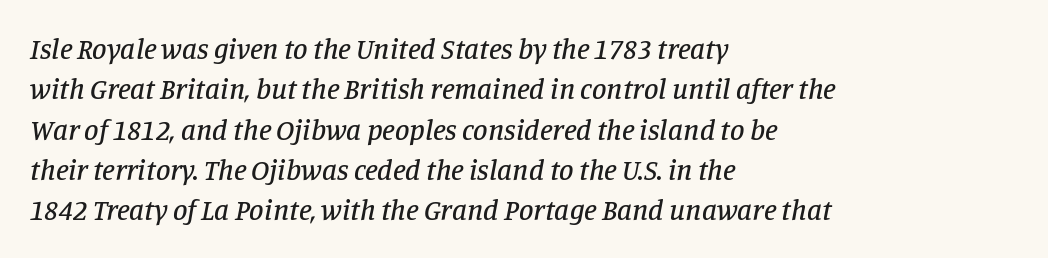
The typeface chosen for these lines features serifs. The face used here has a pronounced slope to its letters. Observe the ordinary spacing: letters are neighbours, not strangers. This sample keeps an unexceptional amount of space between lines. Where is the straight margin? On the left. The area under the type is left untouched.
